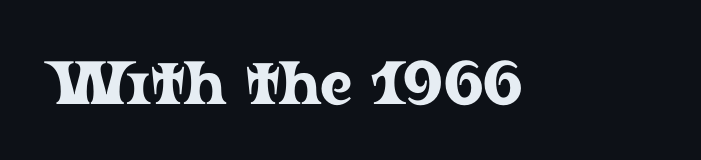
The image shows 61 px wide serif type, upright; set normal letter spacing, not underlined; low stroke contrast and a medium x-height.
